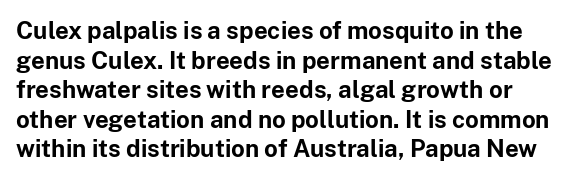
The image shows 24 px bold type, upright; set line spacing 1.23x, normal letter spacing, not underlined.
